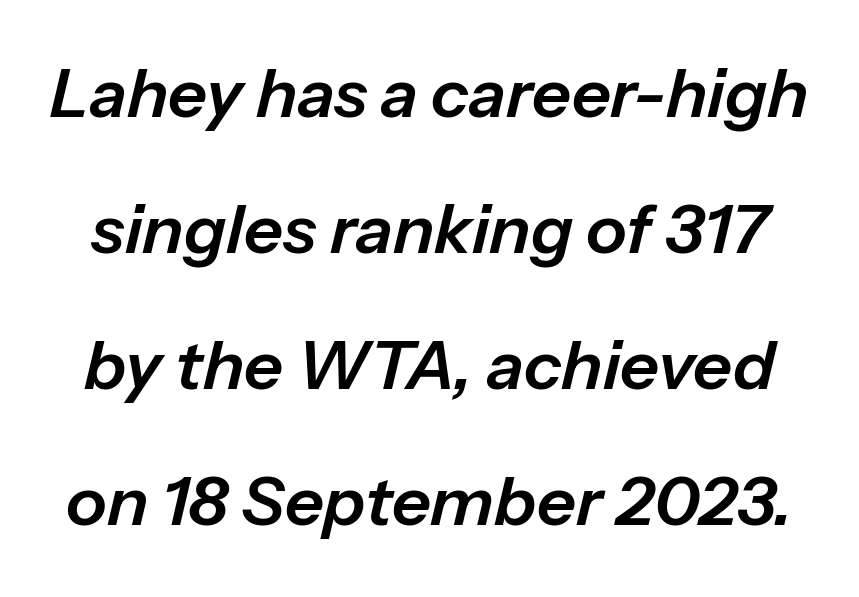
{"italic": "yes", "lean": "right", "slant_degrees": 13, "width": "normal", "stroke_contrast": "low", "x_height": "medium", "monospaced": "no", "underline": "no", "line_spacing": "loose", "line_spacing_ratio": 2.0, "letter_spacing": "normal", "letter_spacing_em": 0.0, "glyph_px": 68}
